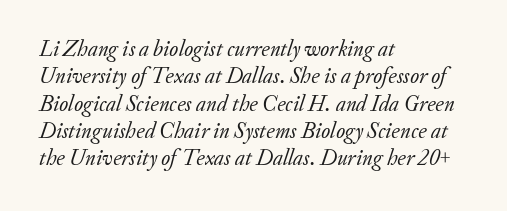
{"italic": "yes", "lean": "right", "slant_degrees": 20, "bold": "no", "underline": "no", "align": "left", "line_spacing_ratio": 1.24, "letter_spacing": "normal", "letter_spacing_em": 0.0, "glyph_px": 22}
